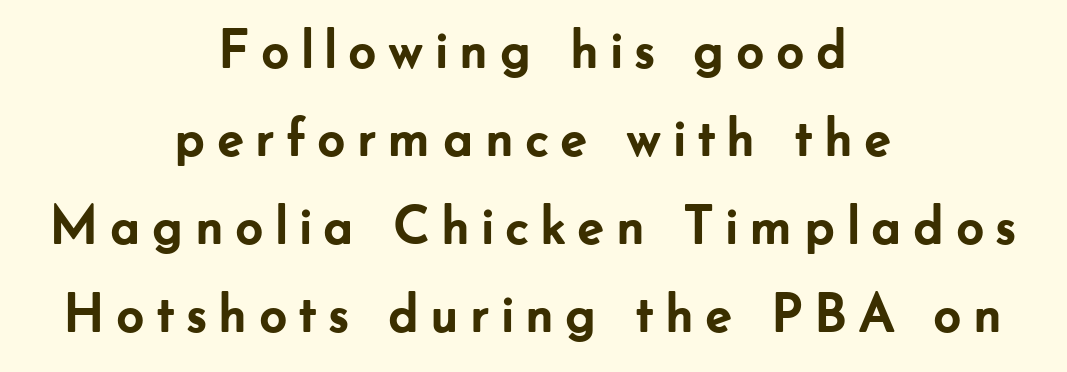
{"serif": "no", "italic": "no", "bold": "yes", "weight": "semibold", "width": "normal", "stroke_contrast": "low", "x_height": "small", "monospaced": "no", "underline": "no", "align": "center", "line_spacing": "normal", "line_spacing_ratio": 1.6, "glyph_px": 55}
